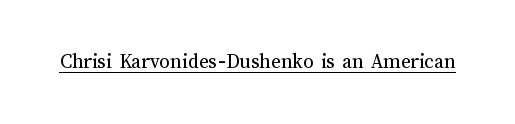
Q: Is the text bold? A: No.
Q: Is the text italic (slanted)? A: No, it is upright.
Q: Is the text underlined? A: Yes.
Q: Is the spacing between letters normal or unusually wide? A: Normal.
